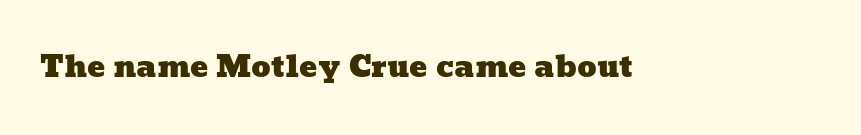
Q: Is the text underlined? A: No.
Q: Is the spacing between letters normal or unusually wide? A: Normal.
Q: Width (condensed, normal, or wide)? A: Wide.
Q: Stroke contrast? A: Low.
Q: x-height? A: Medium.
Q: Monospaced? A: No.
